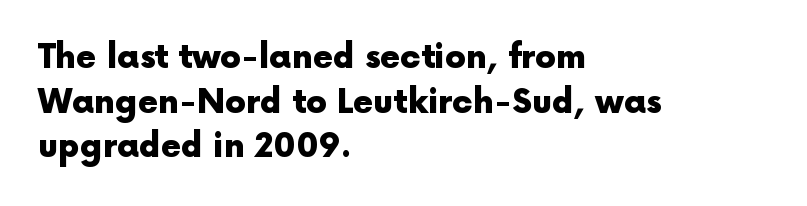
{"serif": "no", "italic": "no", "bold": "yes", "weight": "heavy", "width": "normal", "x_height": "medium", "monospaced": "no", "underline": "no", "align": "left", "line_spacing": "normal", "line_spacing_ratio": 1.35, "letter_spacing": "normal", "letter_spacing_em": 0.0, "glyph_px": 33}
